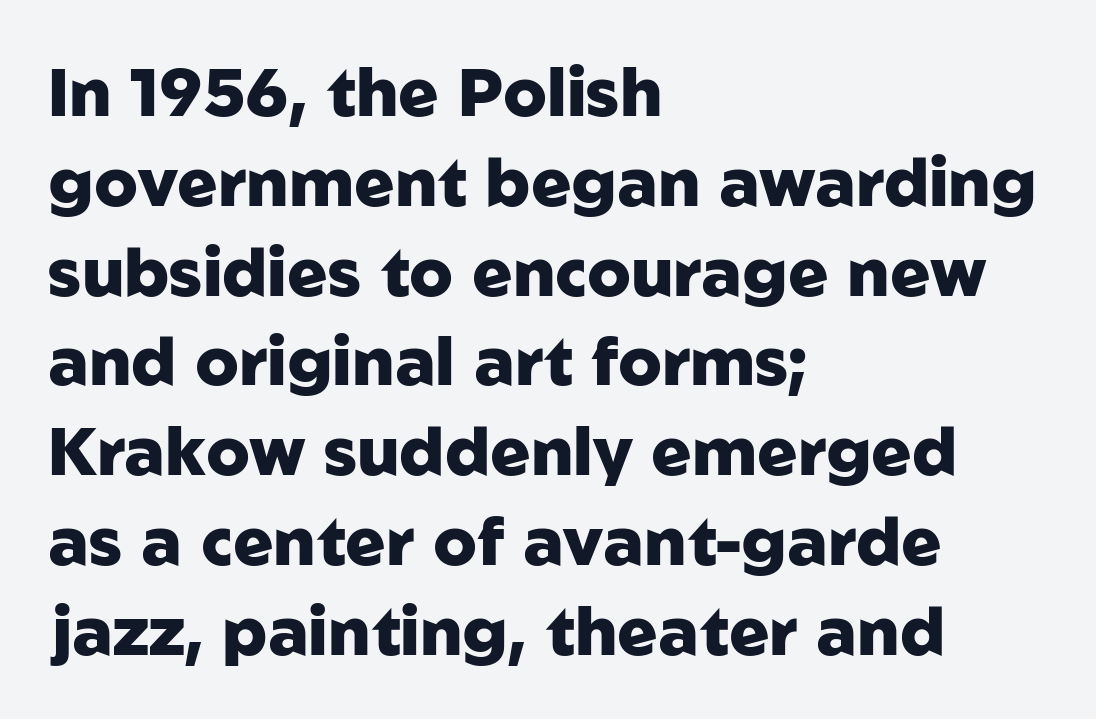
{"serif": "no", "italic": "no", "bold": "yes", "weight": "heavy", "width": "normal", "stroke_contrast": "low", "x_height": "medium", "monospaced": "no", "underline": "no", "align": "left", "line_spacing": "normal", "line_spacing_ratio": 1.34, "letter_spacing": "normal", "letter_spacing_em": 0.0, "glyph_px": 67}
